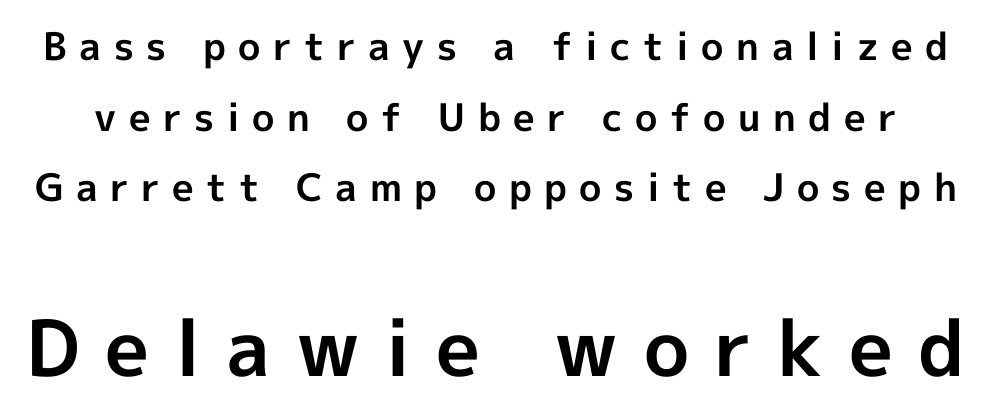
No feet cap the strokes, marking this as sans-serif type. Typesetter's note: full bold, strokes at maximum text heaviness. Spacing between characters has been opened up far beyond the box default. Nope, not italic — everything's standing straight. Varying glyph widths throughout — classic text-font behaviour. If you squint, the bottom block still reads clearly — it's the larger of the two.
